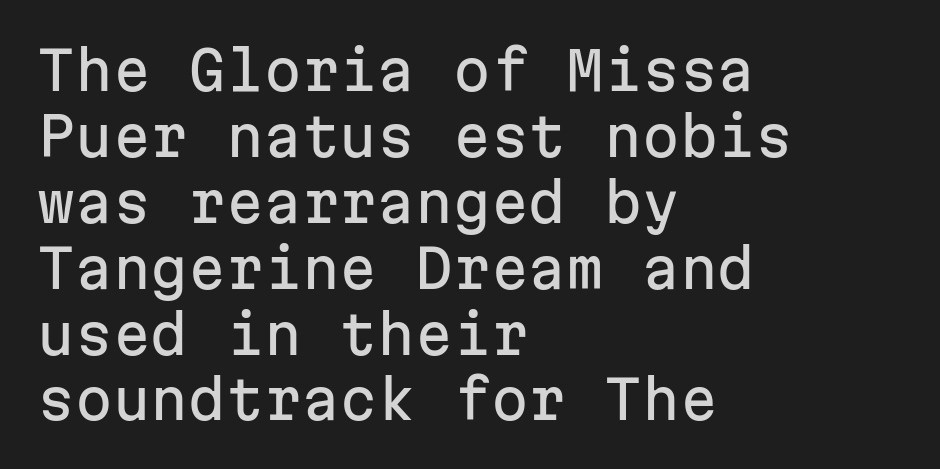
{"serif": "no", "italic": "no", "width": "normal", "stroke_contrast": "low", "x_height": "medium", "monospaced": "yes", "underline": "no", "align": "left", "line_spacing_ratio": 1.22, "letter_spacing": "normal", "letter_spacing_em": 0.0, "glyph_px": 54}
